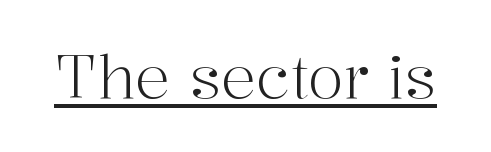
If you drew a line through each stem, it would be perfectly vertical. Compared with a typical body face, this is equally light or lighter still. Letterform terminals end in serifs throughout the passage. The rendering uses natural spacing where letterforms have individual widths.
